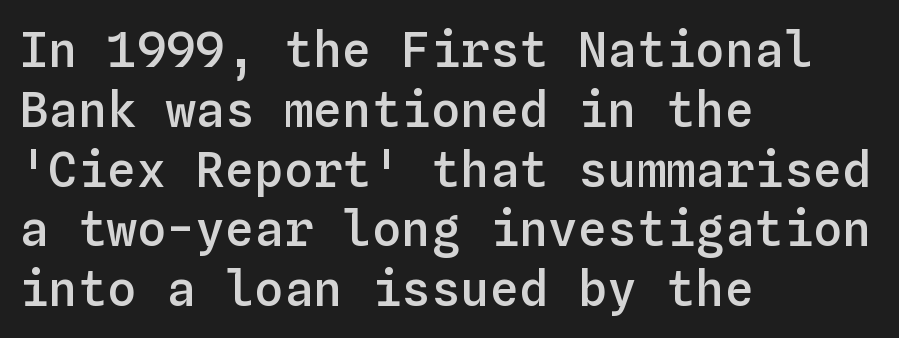
Q: Is the text bold? A: Semi-bold.
Q: Is the text italic (slanted)? A: No, it is upright.
Q: Is the text underlined? A: No.
Q: How is the paragraph aligned? A: Left-aligned.
Q: Is the spacing between letters normal or unusually wide? A: Normal.
Q: Width (condensed, normal, or wide)? A: Normal.
Q: Stroke contrast? A: Low.
Q: x-height? A: Medium.
Q: Monospaced? A: Yes.
